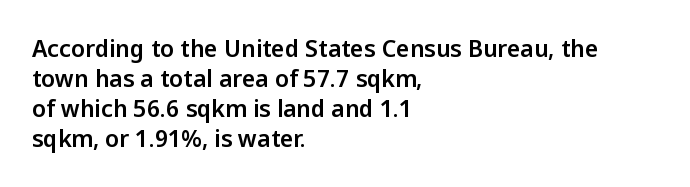
The image shows 23 px text type, upright; set left-aligned, normal line spacing (1.31x), normal letter spacing, not underlined.
